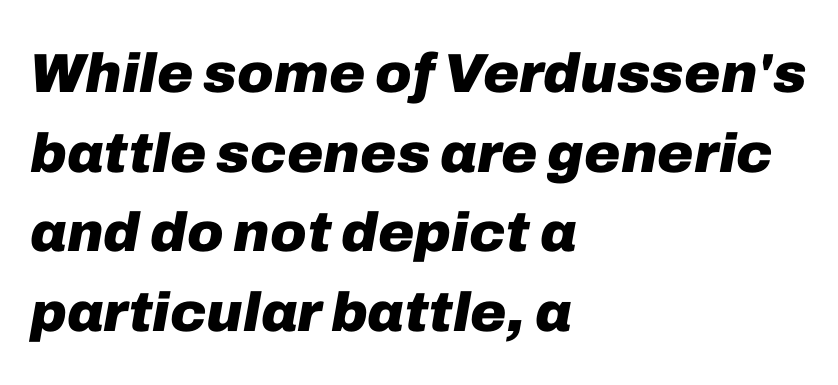
The image shows 55 px heavy type, italic (leaning right); set left-aligned, normal line spacing (1.45x), normal letter spacing, not underlined; low stroke contrast and a medium x-height.
